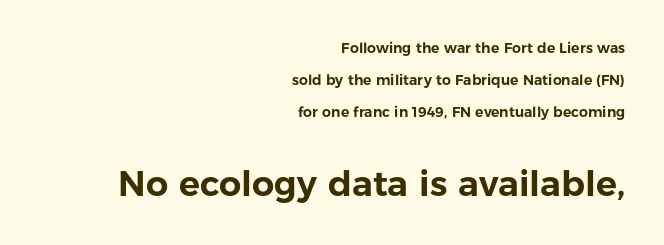
Q: Is the text italic (slanted)? A: No, it is upright.
Q: Is the typeface a serif or a sans-serif typeface? A: Sans-serif.
Q: Is the text underlined? A: No.
Q: How is the paragraph aligned? A: Right-aligned.
Q: Is the spacing between letters normal or unusually wide? A: Normal.
Q: Is the spacing between lines tight, normal or loose? A: Loose.
Q: Which block of text is set in a larger size, the first (top) or the second (bottom)? A: The second (bottom) one.
Q: Width (condensed, normal, or wide)? A: Normal.
Q: Stroke contrast? A: Low.
Q: x-height? A: Medium.
Q: Monospaced? A: No.
